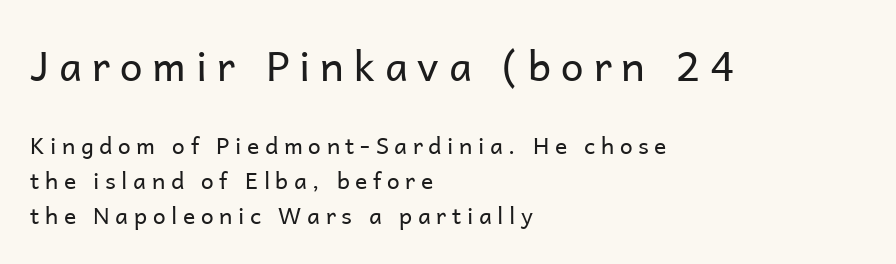
{"serif": "no", "italic": "no", "bold": "no", "weight": "regular", "width": "normal", "stroke_contrast": "low", "x_height": "medium", "monospaced": "no", "underline": "no", "align": "left", "line_spacing": "normal", "line_spacing_ratio": 1.52, "letter_spacing": "wide", "letter_spacing_em": 0.24, "larger_block": "first", "size_ratio": 1.78, "glyph_px": 41}
